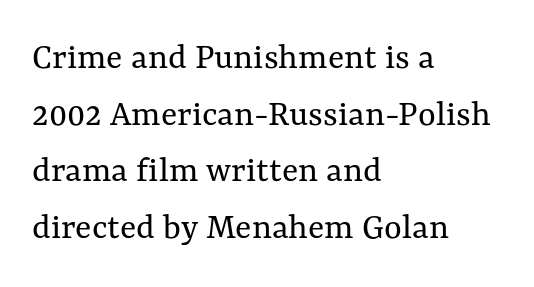
The rows are spaced the way most documents space them. This rendering uses left alignment, leaving the right contour irregular. The cut favours lightness, reaching ordinary text weight at its darkest. Anything drawn beneath the words? Only blank space. Varying glyph widths throughout — classic text-font behaviour. Tall strokes in this sample are plumb rather than angled.
